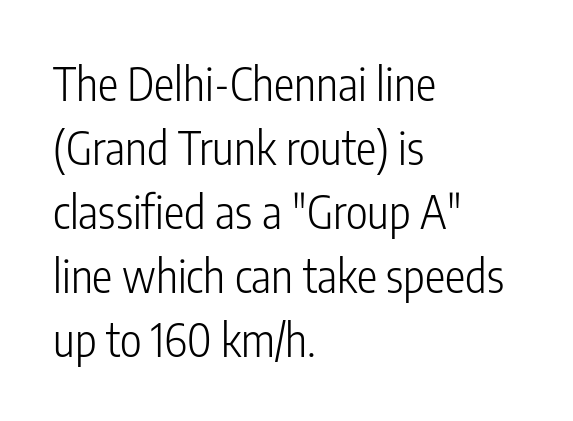
The image shows 46 px light, condensed sans-serif type, upright; set left-aligned, normal line spacing (1.39x), normal letter spacing, not underlined; low stroke contrast and a medium x-height.
